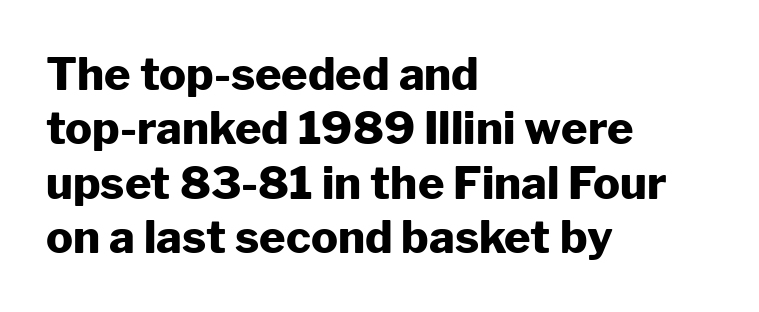
{"serif": "no", "italic": "no", "bold": "yes", "weight": "heavy", "width": "normal", "stroke_contrast": "low", "x_height": "medium", "monospaced": "no", "underline": "no", "align": "left", "line_spacing_ratio": 1.21, "letter_spacing": "normal", "letter_spacing_em": 0.0, "glyph_px": 45}
